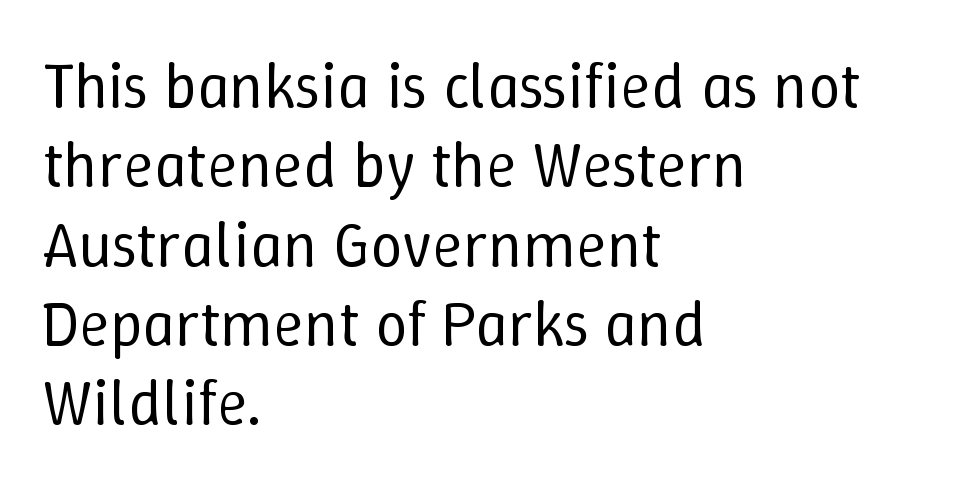
These lines are set flush left with a ragged right edge. Vertical strokes here are truly vertical. A typesetter would call this proportional, since set widths differ per character. The space beneath each line is pristine and unruled. Does extra space separate the letters? No, they use regular spacing. Think standard paragraph weight, or any step lighter than that.
